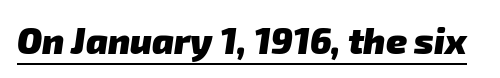
This sample uses plain, unmodified letter spacing. The lettering is marked with a stroke running underneath it. The typeface chosen for these lines omits serifs. Each letter keeps its own natural width here, so spacing adapts to shape. On the weight axis this lands at bold, roughly 700.
